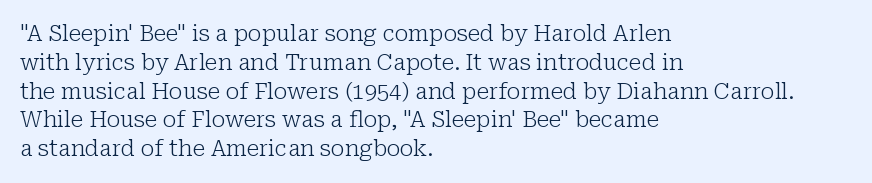
The image shows 22 px text type, upright; set left-aligned, normal line spacing (1.31x), normal letter spacing, not underlined.
